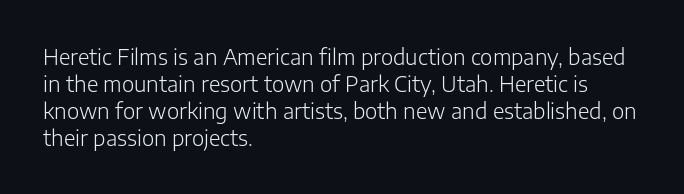
{"italic": "no", "bold": "no", "underline": "no", "align": "left", "line_spacing": "normal", "line_spacing_ratio": 1.28, "letter_spacing": "normal", "letter_spacing_em": 0.0, "glyph_px": 21}
